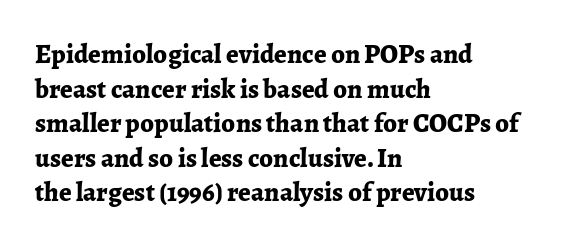
The image shows 27 px bold type, upright; set left-aligned, normal line spacing (1.28x), normal letter spacing, not underlined.
